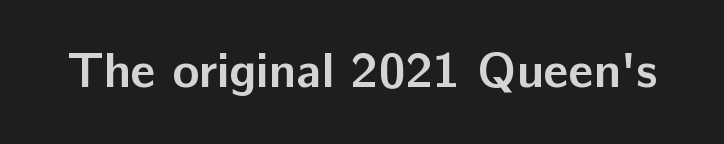
Chunky letters — that's bold for sure. Each word holds together tightly as a unit, with standard inter-letter gaps. Vertical strokes here are truly vertical. Proportional: the letters do not fall into vertical columns.
